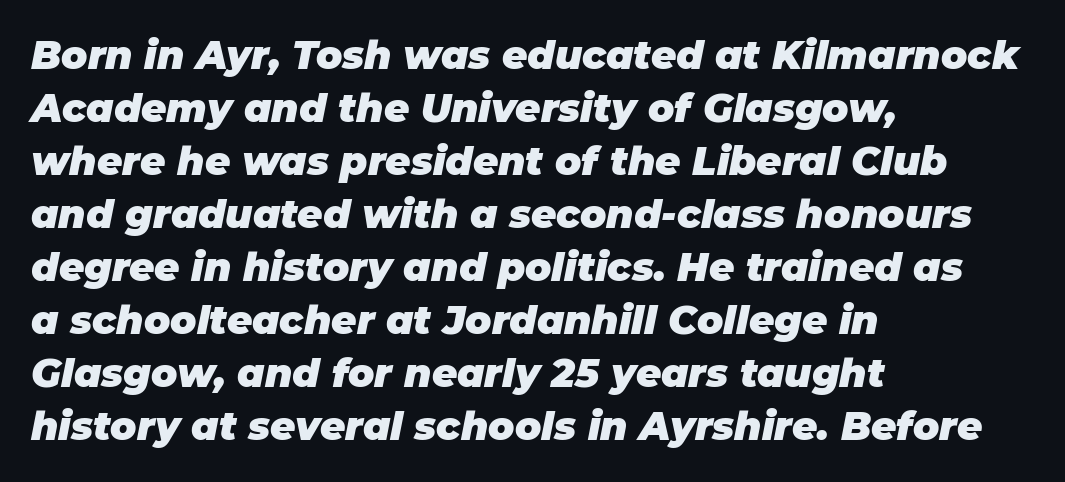
{"italic": "yes", "lean": "right", "slant_degrees": 11, "bold": "yes", "weight": "heavy", "width": "normal", "stroke_contrast": "low", "x_height": "large", "monospaced": "no", "underline": "no", "align": "left", "line_spacing": "normal", "line_spacing_ratio": 1.36, "letter_spacing": "normal", "letter_spacing_em": 0.0, "glyph_px": 39}
